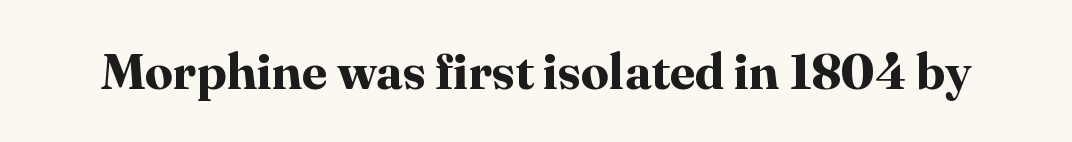
The image shows 50 px bold serif type, upright; set normal letter spacing, not underlined; high stroke contrast and a medium x-height.
